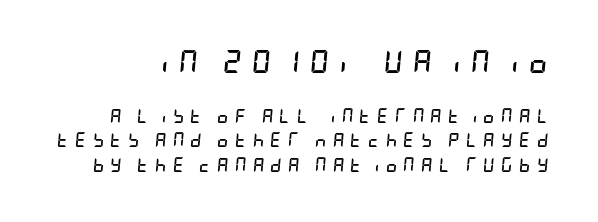
{"italic": "yes", "lean": "right", "slant_degrees": 5, "bold": "yes", "underline": "no", "line_spacing_ratio": 1.75, "letter_spacing": "wide", "letter_spacing_em": 0.45, "larger_block": "first", "size_ratio": 1.64, "glyph_px": 23}
